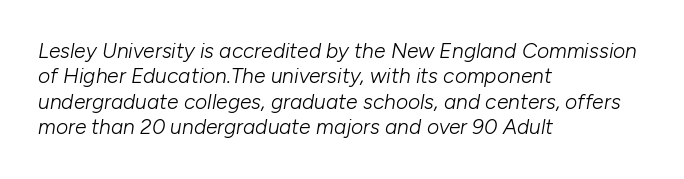
The text carries the slant typical of an italic or oblique font. A quiet, ordinary-to-light weight characterises the typeface. Left-aligned paragraph, ragged on the right. Letter spacing: default. Clear beneath every line of the passage.
